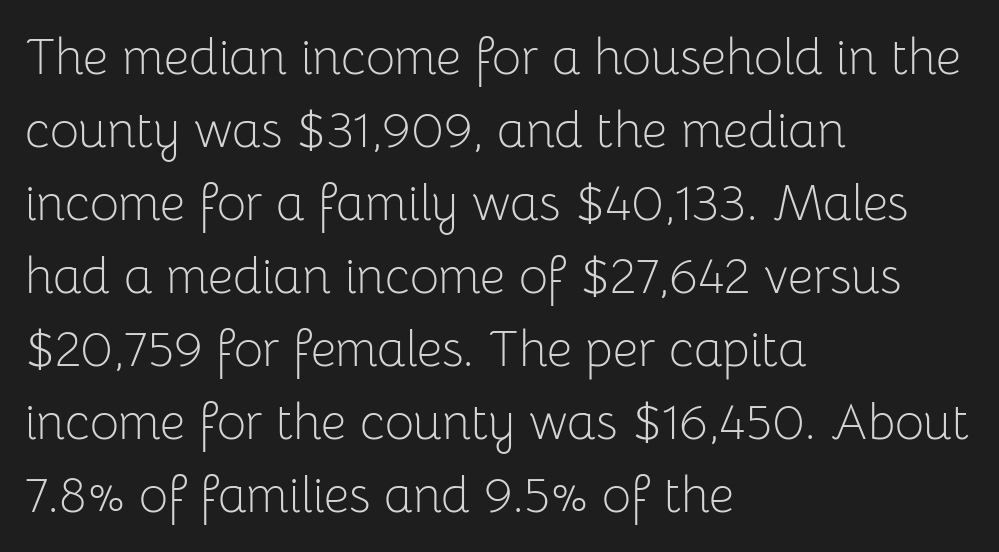
The face used here is proportionally spaced, like ordinary book or web type. Is the block centered? No — it sits flush against the left margin. This sample keeps an unexceptional amount of space between lines. I'd call this a sans setting — the letters go barefoot.
